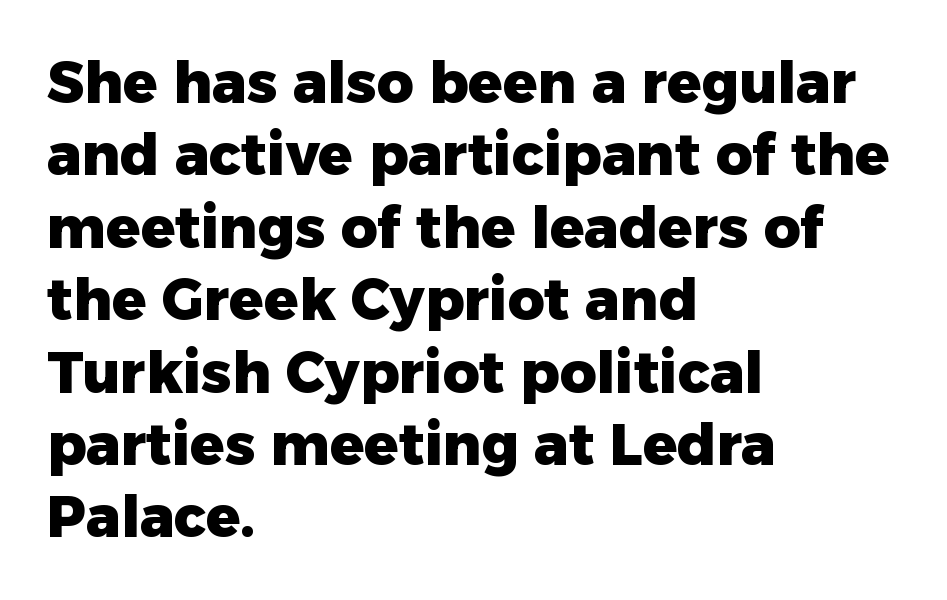
Descenders are the only things crossing below the line. In terms of letterform style, serifs are entirely absent. These lines sit exactly where default settings would place them. Which margin do the lines hug? The left one — the right edge is uneven. Notice how thick the strokes are: this is what a full bold looks like.
